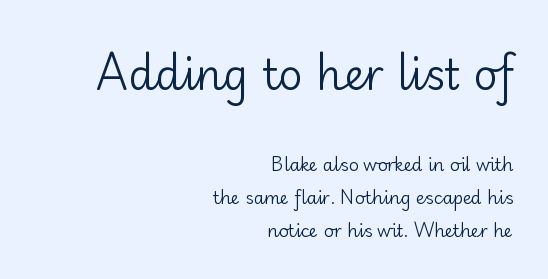
The image shows 42 px regular-weight sans-serif type, upright; set right-aligned, loose line spacing (1.92x), normal letter spacing, not underlined; the first (top) block is 2.47x larger; low stroke contrast and a small x-height.
